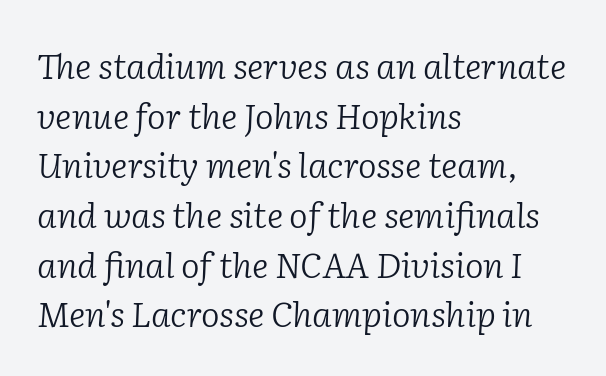
The image shows 35 px light serif type, italic (leaning right); set left-aligned, normal line spacing (1.42x), normal letter spacing, not underlined; low stroke contrast and a medium x-height.
